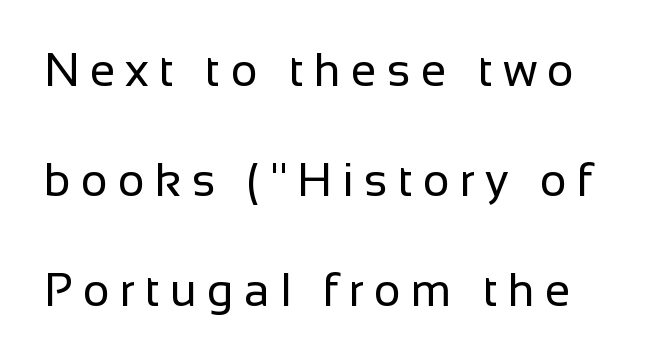
The image shows 46 px regular-weight sans-serif type, upright; set loose line spacing (2.39x), unusually wide letter spacing (+0.22 em), not underlined; low stroke contrast and a medium x-height.
